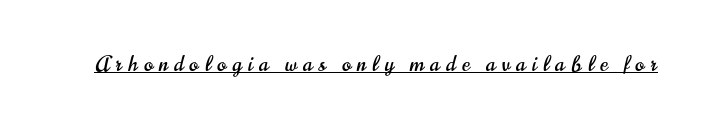
Q: Is the text italic (slanted)? A: Yes.
Q: Is the text underlined? A: Yes.
Q: Is the spacing between letters normal or unusually wide? A: Unusually wide.
